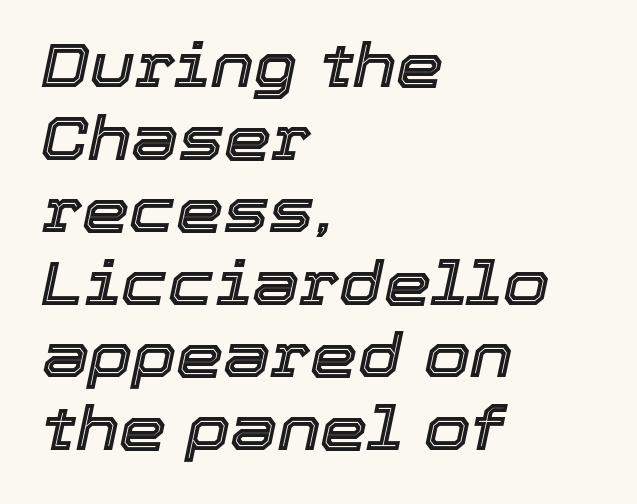
Q: Is the text italic (slanted)? A: Yes, it leans right by about 12 degrees.
Q: Is the text underlined? A: No.
Q: How is the paragraph aligned? A: Left-aligned.
Q: Is the spacing between letters normal or unusually wide? A: Normal.
Q: Width (condensed, normal, or wide)? A: Normal.
Q: x-height? A: Medium.
Q: Monospaced? A: No.
